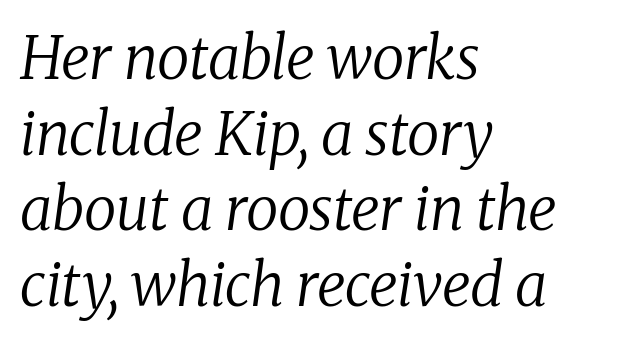
Q: Is the text bold? A: No.
Q: Is the text italic (slanted)? A: Yes, it leans right by about 8 degrees.
Q: Is the typeface a serif or a sans-serif typeface? A: Serif.
Q: Is the text underlined? A: No.
Q: How is the paragraph aligned? A: Left-aligned.
Q: Is the spacing between letters normal or unusually wide? A: Normal.
Q: Is the spacing between lines tight, normal or loose? A: Normal.
Q: Width (condensed, normal, or wide)? A: Normal.
Q: Stroke contrast? A: Low.
Q: x-height? A: Medium.
Q: Monospaced? A: No.
